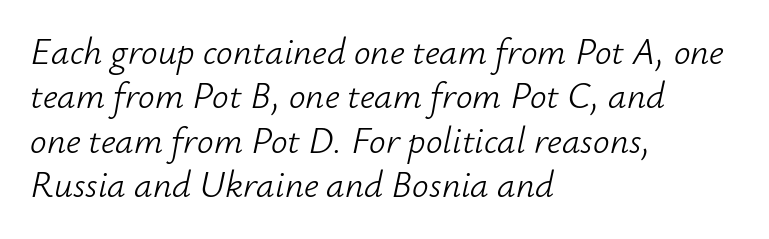
The image shows 37 px light type, italic (leaning right); set left-aligned, line spacing 1.2x, normal letter spacing, not underlined; low stroke contrast and a small x-height.
